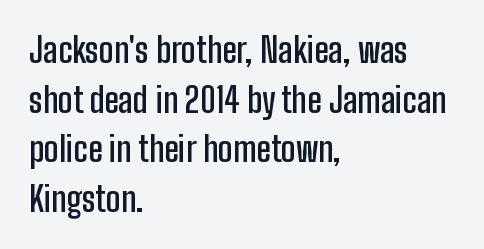
The lines in this sample share a left origin and differ only in where they stop. Characters follow at the spacing the type designer built in. The letters stand upright; this is a roman face. Grotesque or geometric, the face here clearly has no serifs. Note the varied advance widths — an 'i' is clearly narrower than an 'm'. The area under the type is left untouched.
